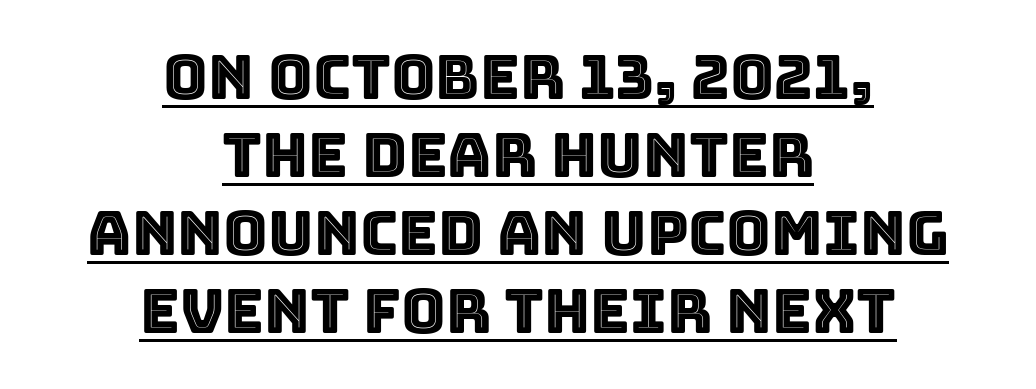
The image shows 61 px text type, upright; set centered, normal line spacing (1.28x), normal letter spacing, underlined; a large x-height.
